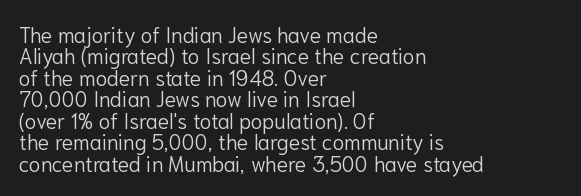
{"italic": "no", "bold": "no", "underline": "no", "align": "left", "line_spacing": "tight", "line_spacing_ratio": 1.02, "letter_spacing": "normal", "letter_spacing_em": 0.0, "glyph_px": 21}
